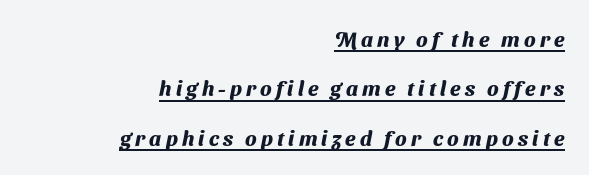
Short and long lines alike share a common ending point at right. How would I describe the line gaps? Wide and relaxed. Notice how a bar underscores the lettering throughout. The letters are spread apart with noticeably loose tracking.
